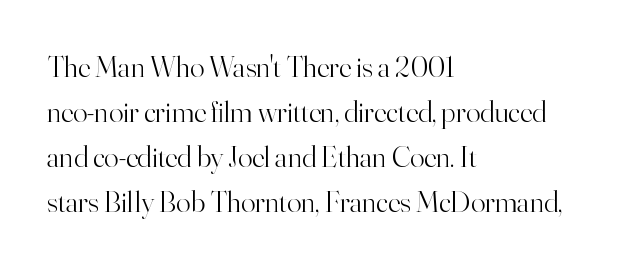
Rule under the text: the space is simply empty. All the whitespace from short lines collects on the right. The specimen reads as upright at a glance. Serifs: yes, visible at the terminals of the letterforms. A typesetter would call this proportional, since set widths differ per character.
